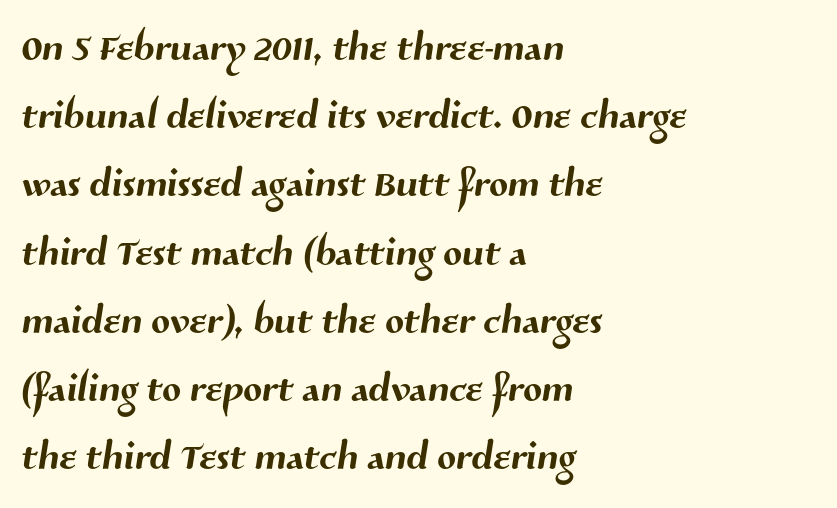
The image shows 55 px sans-serif type; set left-aligned, line spacing 1.24x, normal letter spacing, not underlined; medium stroke contrast and a medium x-height.
